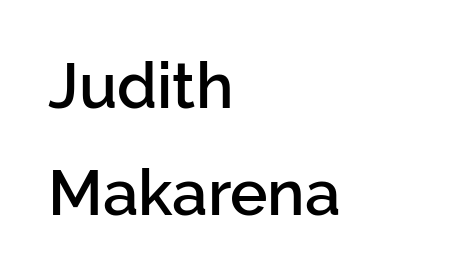
The image shows 63 px semibold sans-serif type, upright; set left-aligned, normal line spacing (1.7x), normal letter spacing, not underlined; low stroke contrast and a medium x-height.
